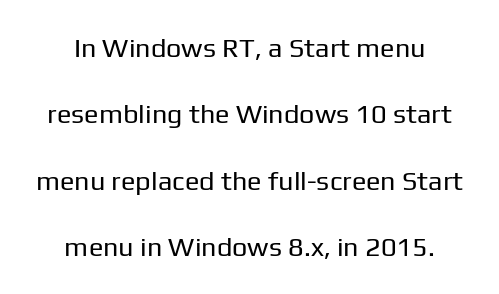
Stem width sits at or under what a default text font uses. The area under the type is left untouched. Short note: letters normally spaced. The typesetter chose a symmetrical, centered arrangement here. Does the lettering tilt? It doesn't — this is upright.
